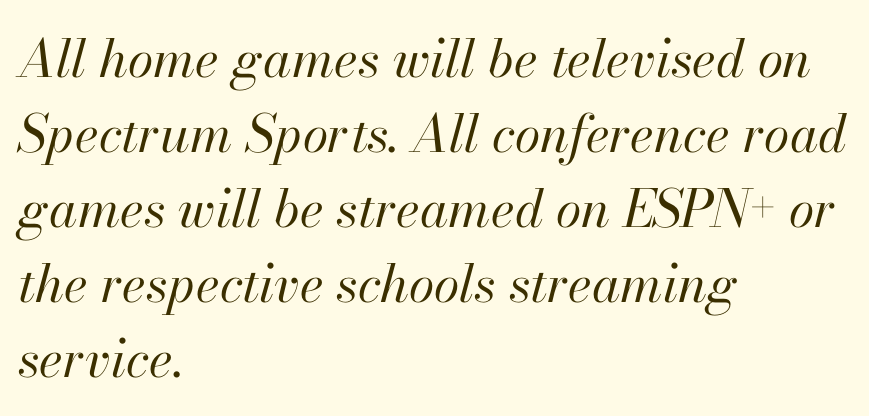
Q: Is the text bold? A: No.
Q: Is the text italic (slanted)? A: Yes, it leans right by about 13 degrees.
Q: Is the text underlined? A: No.
Q: How is the paragraph aligned? A: Left-aligned.
Q: Is the spacing between letters normal or unusually wide? A: Normal.
Q: Is the spacing between lines tight, normal or loose? A: Normal.
Q: Width (condensed, normal, or wide)? A: Normal.
Q: Stroke contrast? A: High.
Q: x-height? A: Small.
Q: Monospaced? A: No.
